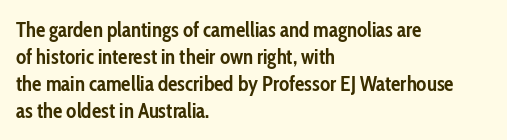
Which margin do the lines hug? The left one — the right edge is uneven. The foot of each line stays bare and open. Strokes here are thick enough to call this a true bold. Does the lettering tilt? It doesn't — this is upright. You could call the tracking neutral — neither tight nor loose. Interline gaps are of average width in this sample.
